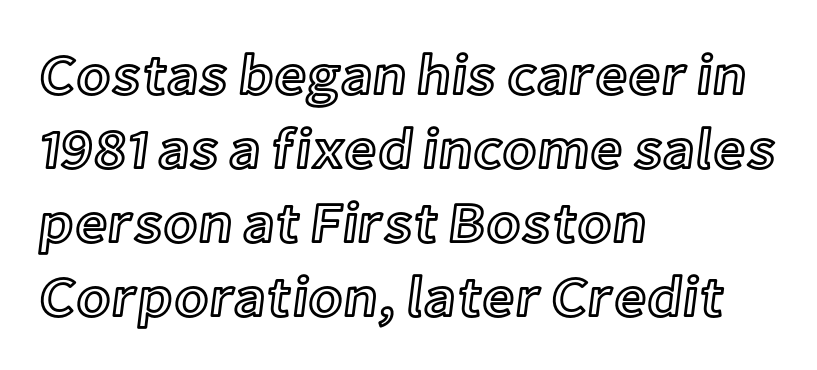
The image shows 57 px text type; set left-aligned, normal line spacing (1.3x), normal letter spacing, not underlined; a medium x-height.
